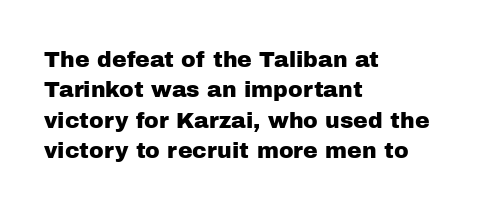
Descenders are the only things crossing below the line. The paragraph has a hard left edge and a soft right edge. Nothing unusual about the tracking: characters are spaced as the font intends. Vertically, the passage feels balanced, rows spaced as you'd expect. If you drew a line through each stem, it would be perfectly vertical.
